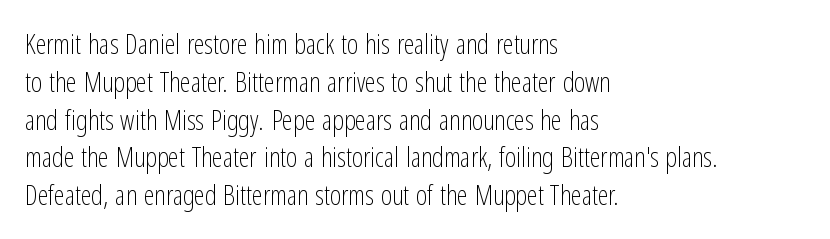
Short note: letters normally spaced. These lines are set flush left with a ragged right edge. The passage shown is not bold in any degree. Rows of type keep a routine distance in the vertical direction. This is the regular roman posture of the typeface.
